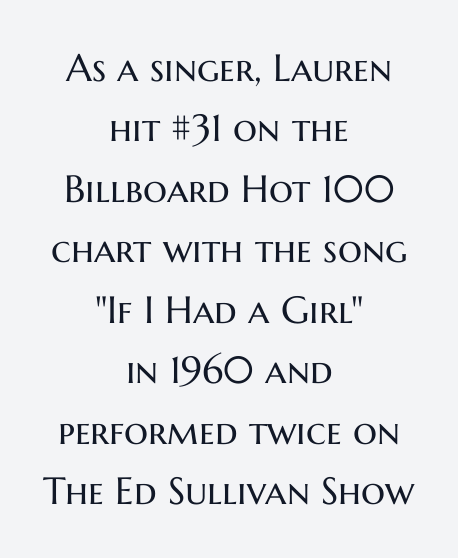
Q: Is the text bold? A: No.
Q: Is the text italic (slanted)? A: No, it is upright.
Q: Is the typeface a serif or a sans-serif typeface? A: Sans-serif.
Q: Is the text underlined? A: No.
Q: How is the paragraph aligned? A: Centered.
Q: Is the spacing between letters normal or unusually wide? A: Normal.
Q: Is the spacing between lines tight, normal or loose? A: Normal.
Q: Width (condensed, normal, or wide)? A: Normal.
Q: Stroke contrast? A: Medium.
Q: x-height? A: Medium.
Q: Monospaced? A: No.
